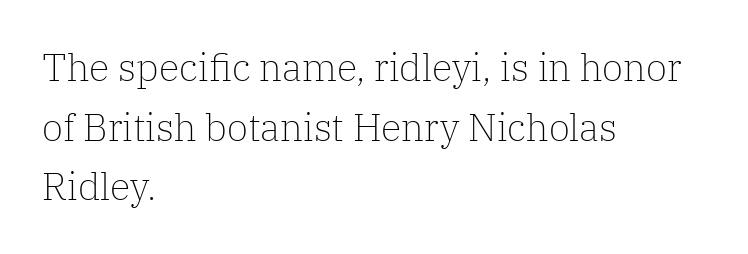
The image shows 38 px light serif type, upright; set left-aligned, normal line spacing (1.57x), normal letter spacing, not underlined; low stroke contrast and a medium x-height.
